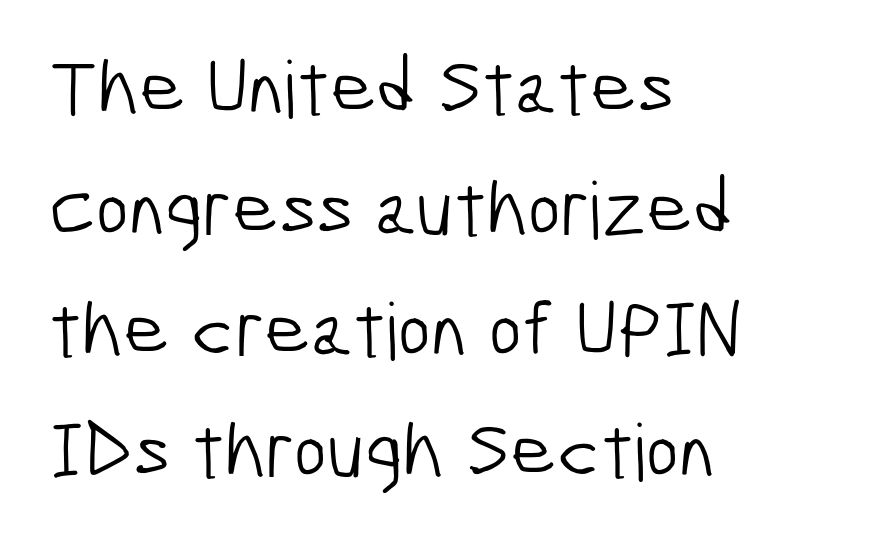
{"serif": "no", "bold": "no", "weight": "light", "width": "condensed", "stroke_contrast": "low", "x_height": "medium", "monospaced": "no", "underline": "no", "align": "left", "line_spacing": "normal", "line_spacing_ratio": 1.53, "letter_spacing": "normal", "letter_spacing_em": 0.0, "glyph_px": 79}
